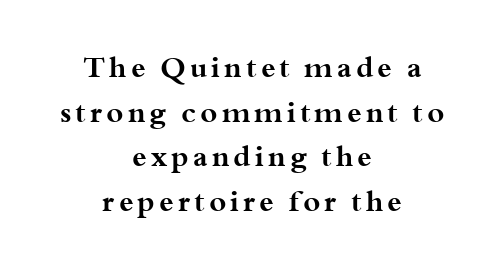
The image shows 29 px bold, wide serif type, upright; set centered, normal line spacing (1.54x), not underlined; medium stroke contrast and a small x-height.
